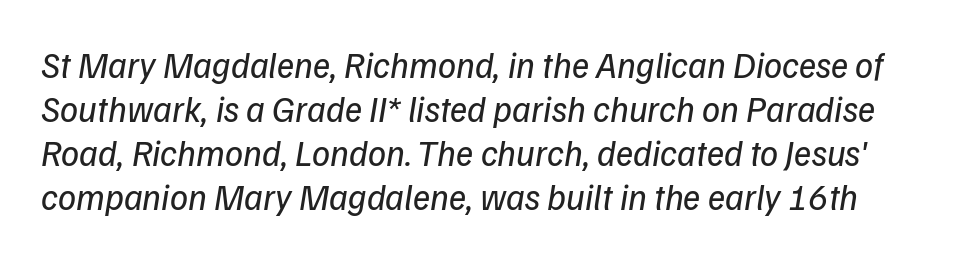
The typeface chosen for these lines omits serifs. Summary of weight: not heavy and not bold. Rule under the text: the space is simply empty. This sample has the flowing, uneven cadence of proportional lettering. These lines keep a tight, regular rhythm from letter to letter.
